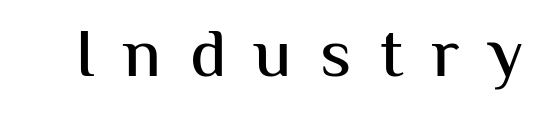
The image shows 69 px sans-serif type, upright; set unusually wide letter spacing (+0.41 em), not underlined; medium stroke contrast and a medium x-height.
